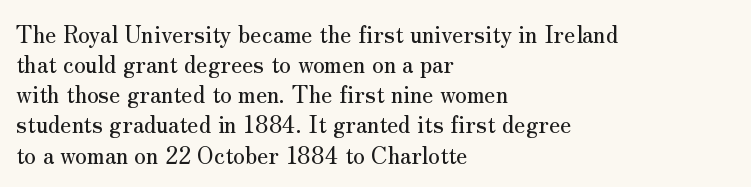
The ragged edge is on the right, which tells us the setting is flush left. What's the leading like? Ordinary, nothing unusual. Posture: straight, roman, zero tilt. The face used here is rendered with its standard letterfit. Letters rest on an invisible, unmarked baseline.
